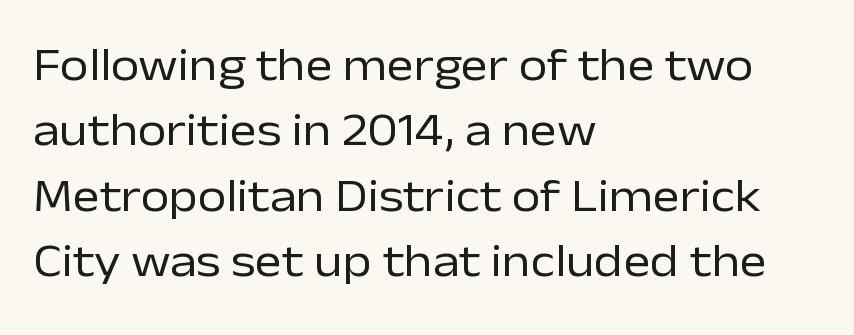
{"serif": "no", "italic": "no", "bold": "no", "weight": "regular", "width": "normal", "stroke_contrast": "low", "x_height": "medium", "monospaced": "no", "underline": "no", "align": "left", "line_spacing": "normal", "line_spacing_ratio": 1.42, "letter_spacing": "normal", "letter_spacing_em": 0.0, "glyph_px": 46}
